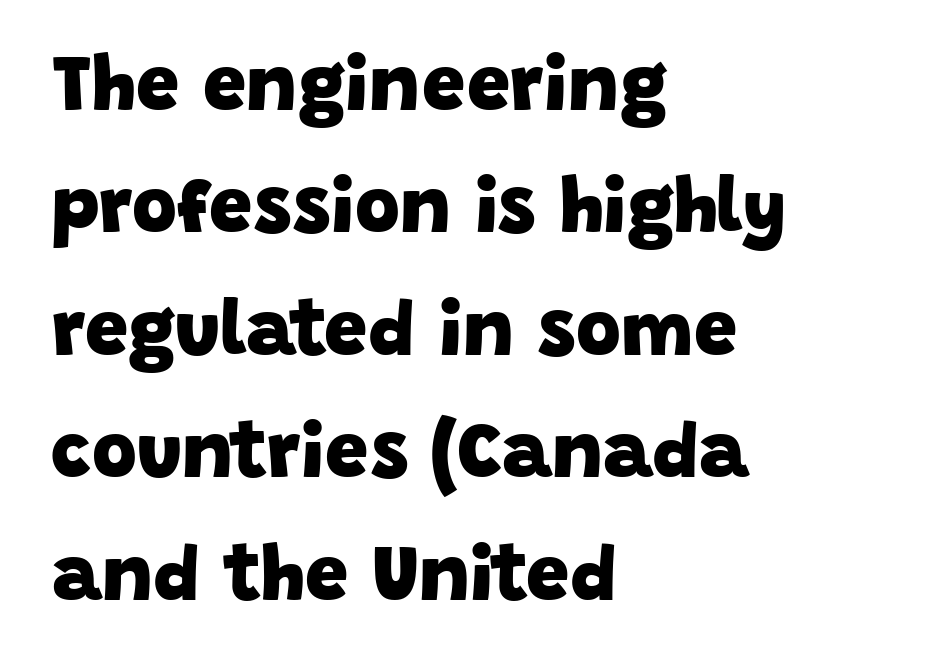
Font category for this specimen: sans-serif. Set as a true bold cut, around the 700 mark. Rule under the text: the space is simply empty. Here the designer chose a conventional face with non-uniform glyph widths. Short and long lines alike share a common starting point at left.
